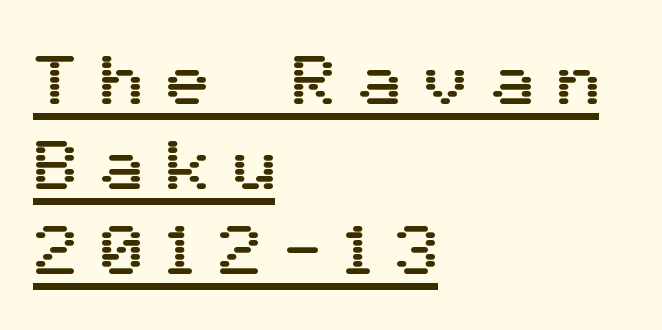
Q: Is the text italic (slanted)? A: No, it is upright.
Q: Is the typeface a serif or a sans-serif typeface? A: Sans-serif.
Q: Is the text underlined? A: Yes.
Q: How is the paragraph aligned? A: Left-aligned.
Q: Is the spacing between letters normal or unusually wide? A: Unusually wide.
Q: Width (condensed, normal, or wide)? A: Normal.
Q: Stroke contrast? A: Medium.
Q: x-height? A: Medium.
Q: Monospaced? A: No.
